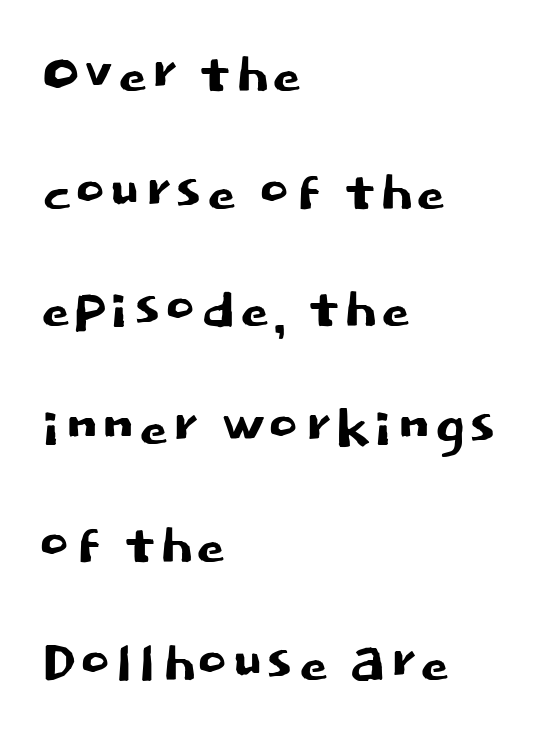
Serif or sans? Sans — the stroke terminals are bare. Baseline-to-baseline distance is the conventional proportion of letter height. Descender tails drop into unmarked territory. Designer's note — italics off, roman on.
